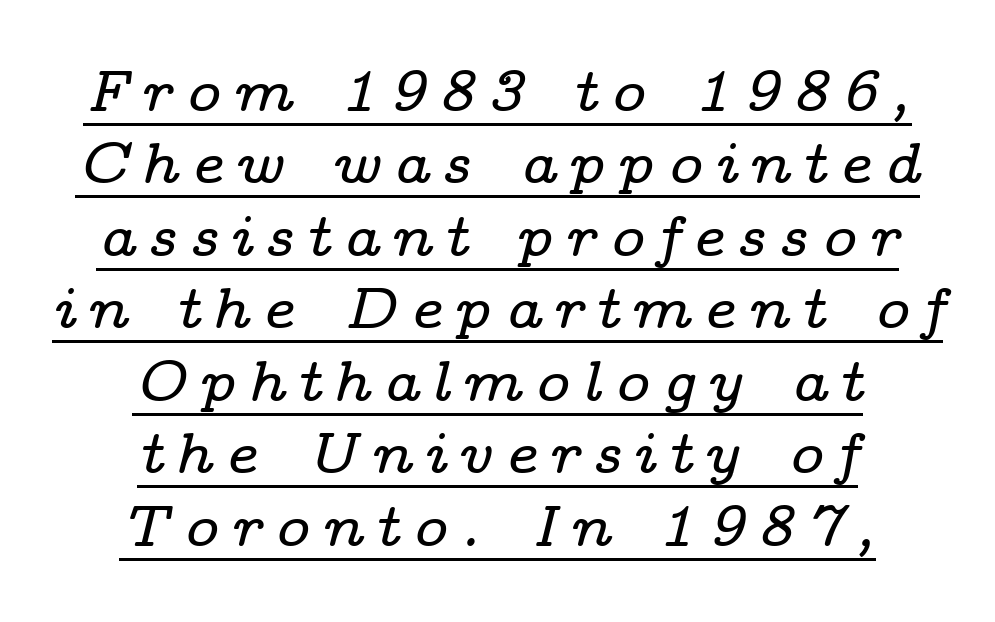
Q: Is the text italic (slanted)? A: Yes, it leans right by about 14 degrees.
Q: Is the typeface a serif or a sans-serif typeface? A: Serif.
Q: Is the text underlined? A: Yes.
Q: How is the paragraph aligned? A: Centered.
Q: Is the spacing between letters normal or unusually wide? A: Unusually wide.
Q: Is the spacing between lines tight, normal or loose? A: Normal.
Q: Width (condensed, normal, or wide)? A: Wide.
Q: Stroke contrast? A: Low.
Q: x-height? A: Medium.
Q: Monospaced? A: No.
